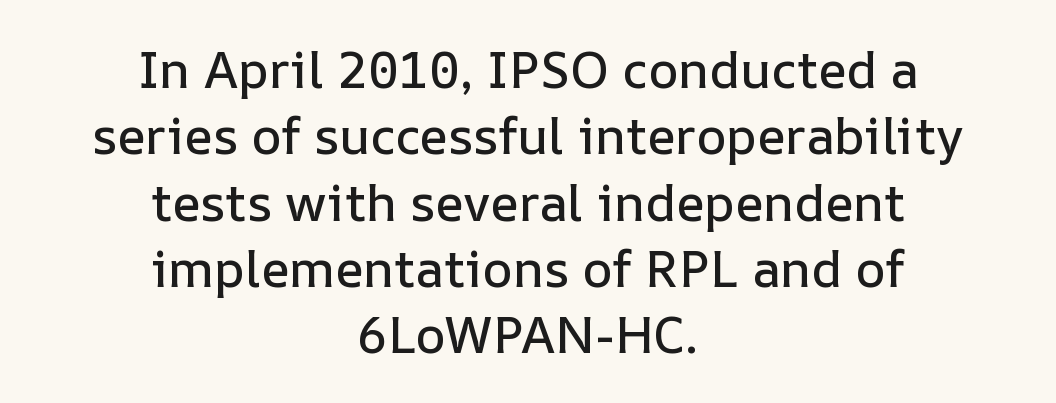
If you measured baseline to baseline, you'd find a middling distance. Tracking value appears to be zero — textbook default spacing. Beneath every word, the page is bare. Every character sits straight up, as roman type does. The text block is weighted toward neither margin, spreading evenly from the middle. Looks like regular typesetting: each glyph gets only the width it needs.
